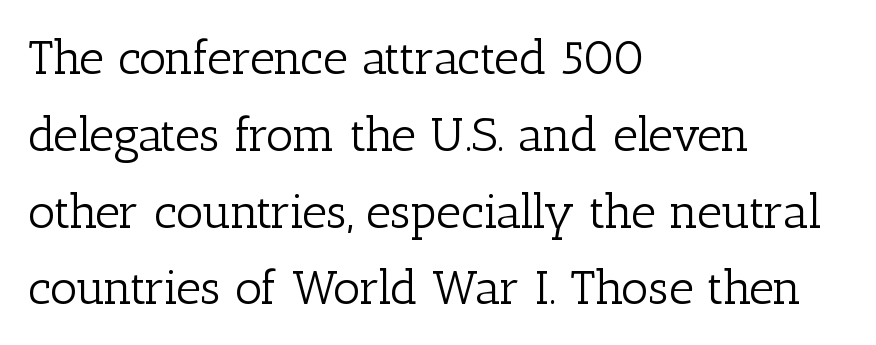
{"serif": "yes", "italic": "no", "bold": "no", "weight": "light", "width": "normal", "stroke_contrast": "low", "x_height": "medium", "monospaced": "no", "underline": "no", "align": "left", "line_spacing": "normal", "line_spacing_ratio": 1.6, "letter_spacing": "normal", "letter_spacing_em": 0.0, "glyph_px": 48}
